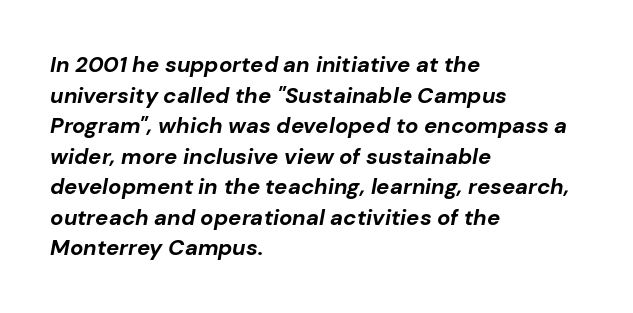
{"italic": "yes", "lean": "right", "slant_degrees": 10, "bold": "yes", "underline": "no", "align": "left", "line_spacing": "normal", "line_spacing_ratio": 1.39, "letter_spacing": "normal", "letter_spacing_em": 0.0, "glyph_px": 22}
